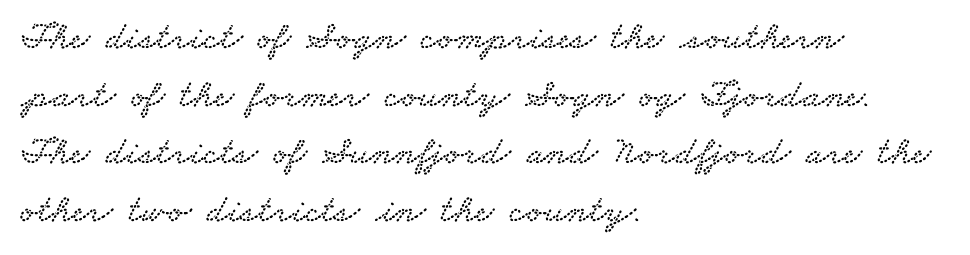
Q: Is the text underlined? A: No.
Q: How is the paragraph aligned? A: Left-aligned.
Q: Is the spacing between letters normal or unusually wide? A: Normal.
Q: Is the spacing between lines tight, normal or loose? A: Normal.
Q: Width (condensed, normal, or wide)? A: Wide.
Q: Stroke contrast? A: Low.
Q: x-height? A: Small.
Q: Monospaced? A: No.
